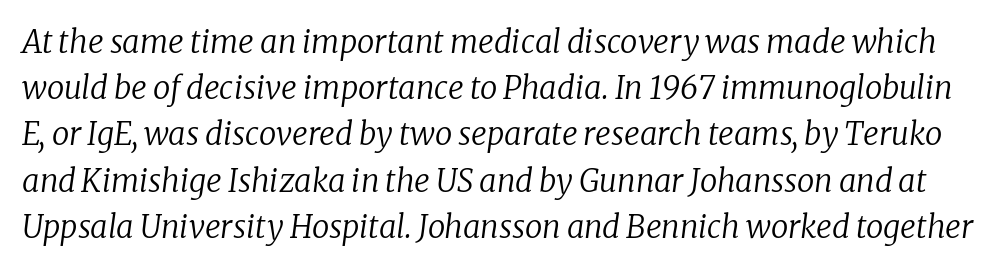
The image shows 31 px regular-weight serif type, italic (leaning right); set normal line spacing (1.49x), normal letter spacing, not underlined; low stroke contrast and a medium x-height.
